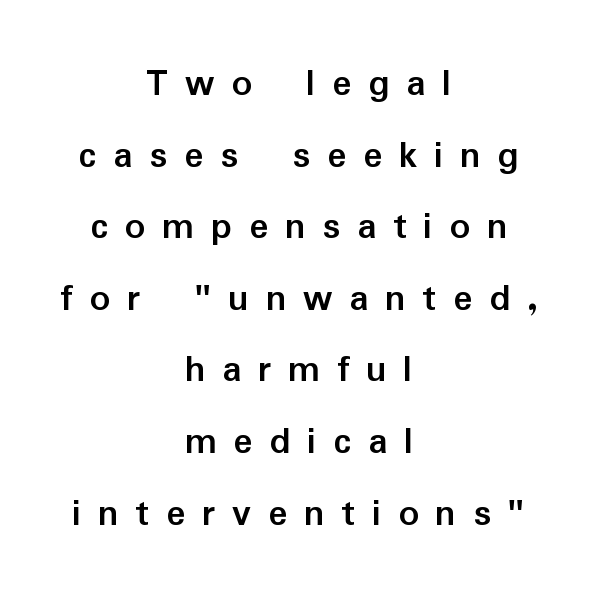
{"serif": "no", "italic": "no", "bold": "yes", "weight": "semibold", "width": "normal", "stroke_contrast": "low", "x_height": "medium", "monospaced": "no", "underline": "no", "align": "center", "line_spacing_ratio": 1.79, "letter_spacing": "wide", "letter_spacing_em": 0.42, "glyph_px": 40}
